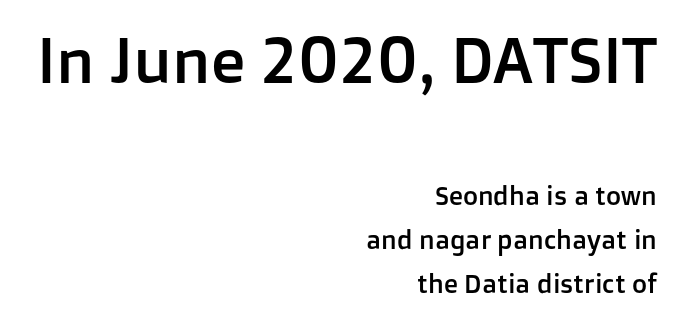
{"serif": "no", "italic": "no", "width": "normal", "stroke_contrast": "low", "x_height": "medium", "monospaced": "no", "underline": "no", "align": "right", "line_spacing": "normal", "line_spacing_ratio": 1.7, "letter_spacing": "normal", "letter_spacing_em": 0.0, "larger_block": "first", "size_ratio": 2.46, "glyph_px": 64}
